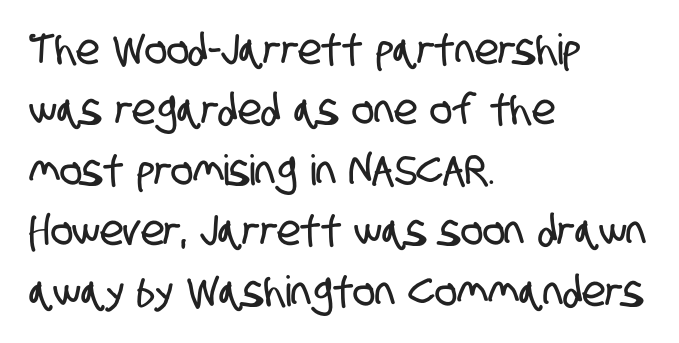
The image shows 42 px condensed sans-serif type; set left-aligned, normal line spacing (1.44x), normal letter spacing, not underlined; low stroke contrast and a large x-height.
